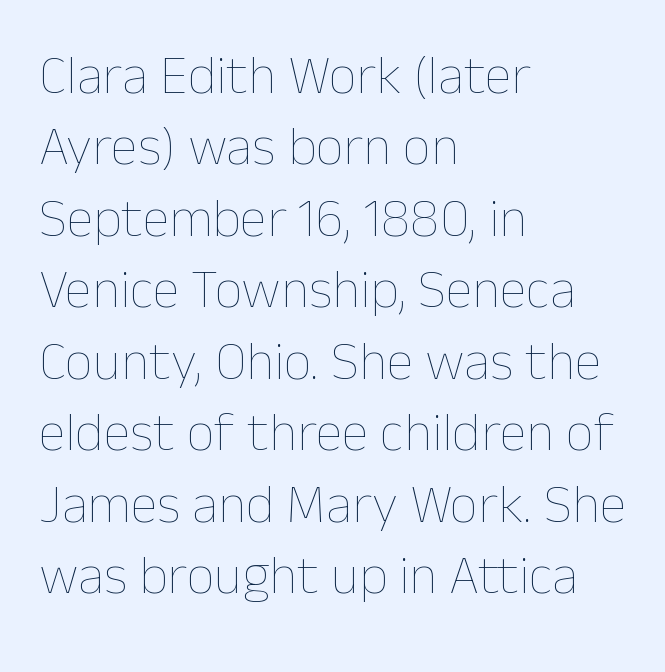
{"italic": "no", "bold": "no", "weight": "thin", "width": "normal", "stroke_contrast": "low", "x_height": "medium", "monospaced": "no", "underline": "no", "align": "left", "line_spacing": "normal", "line_spacing_ratio": 1.3, "letter_spacing": "normal", "letter_spacing_em": 0.0, "glyph_px": 55}
